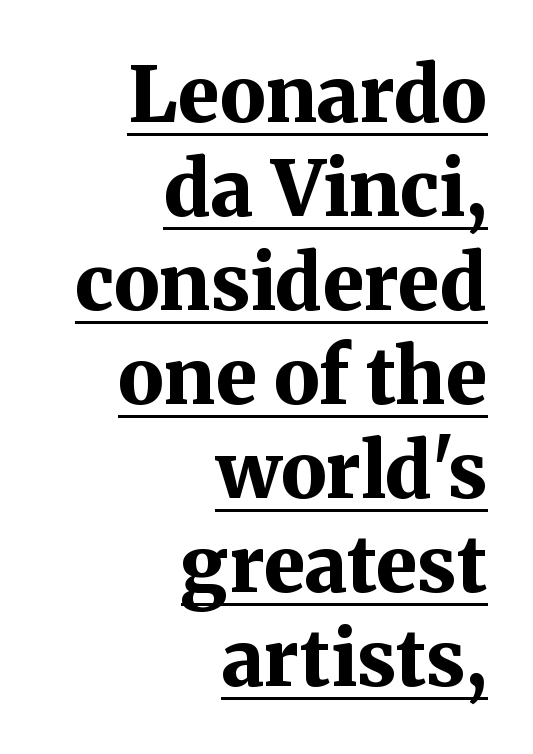
These words are printed bold, with thick strokes throughout. Here the designer chose a conventional face with non-uniform glyph widths. The passage is arranged like a letterhead date or caption credit — flush right. Default kerning and tracking; the words read as compact shapes. Designer's note — italics off, roman on. Compared with undecorated copy, this sample adds a rule below the words.
